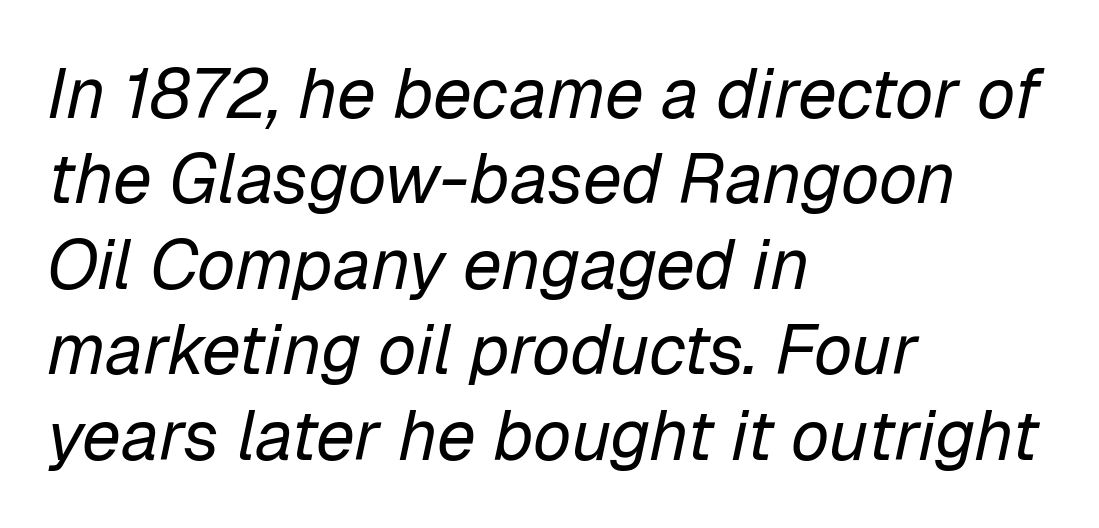
The image shows 70 px regular-weight type, italic (leaning right); set left-aligned, line spacing 1.22x, normal letter spacing, not underlined; low stroke contrast and a medium x-height.
